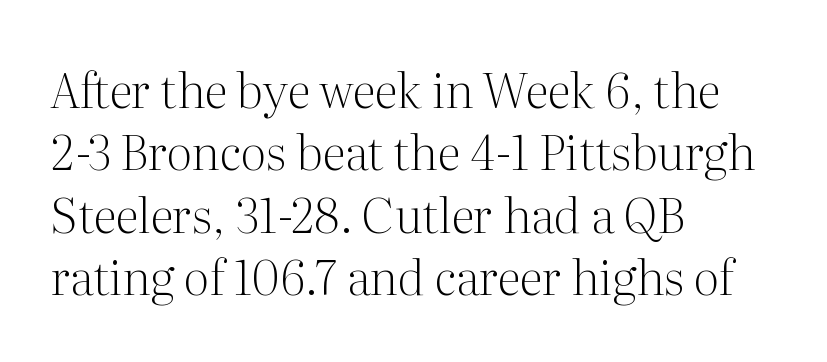
The image shows 48 px light serif type, upright; set left-aligned, normal line spacing (1.3x), normal letter spacing, not underlined; medium stroke contrast and a medium x-height.
